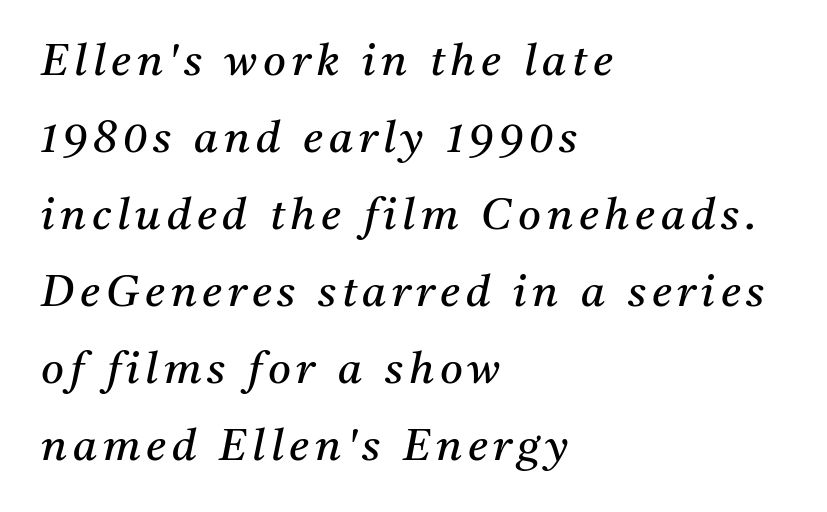
The image shows 44 px regular-weight serif type, italic (leaning right); set left-aligned, line spacing 1.75x, not underlined; medium stroke contrast and a medium x-height.
